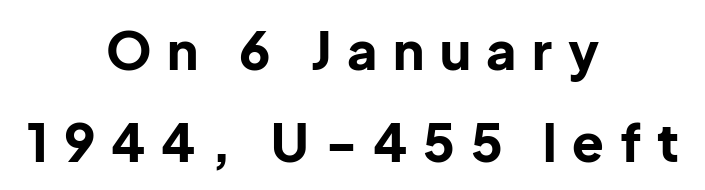
Q: Is the text bold? A: Yes.
Q: Is the text italic (slanted)? A: No, it is upright.
Q: Is the typeface a serif or a sans-serif typeface? A: Sans-serif.
Q: Is the text underlined? A: No.
Q: How is the paragraph aligned? A: Centered.
Q: Is the spacing between letters normal or unusually wide? A: Unusually wide.
Q: Width (condensed, normal, or wide)? A: Normal.
Q: Stroke contrast? A: Low.
Q: x-height? A: Medium.
Q: Monospaced? A: No.
